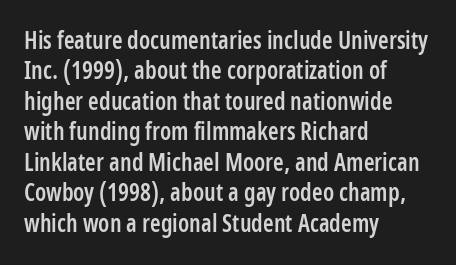
The paragraph shown leans on its left margin. A bit beefed up — I'd call it semibold rather than bold. The area under the type is left untouched. The horizontal fit of the characters is conventional and even. Students, observe: this is what conventionally led text looks like.
